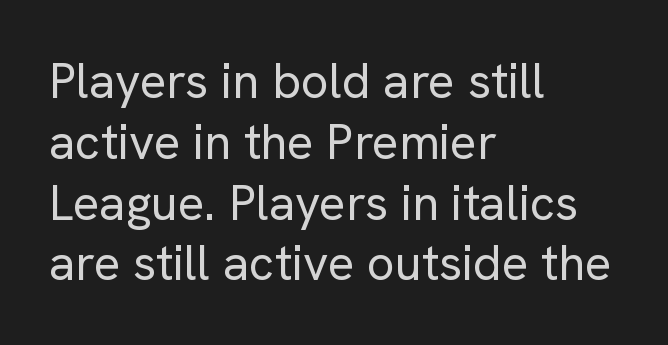
{"serif": "no", "italic": "no", "bold": "no", "weight": "regular", "width": "normal", "stroke_contrast": "low", "x_height": "medium", "monospaced": "no", "underline": "no", "align": "left", "line_spacing_ratio": 1.24, "letter_spacing": "normal", "letter_spacing_em": 0.0, "glyph_px": 49}
